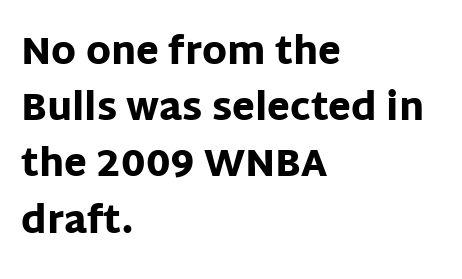
Q: Is the text bold? A: Yes.
Q: Is the text italic (slanted)? A: No, it is upright.
Q: Is the typeface a serif or a sans-serif typeface? A: Sans-serif.
Q: Is the text underlined? A: No.
Q: How is the paragraph aligned? A: Left-aligned.
Q: Is the spacing between letters normal or unusually wide? A: Normal.
Q: Is the spacing between lines tight, normal or loose? A: Normal.
Q: Width (condensed, normal, or wide)? A: Normal.
Q: Stroke contrast? A: Low.
Q: x-height? A: Large.
Q: Monospaced? A: No.
